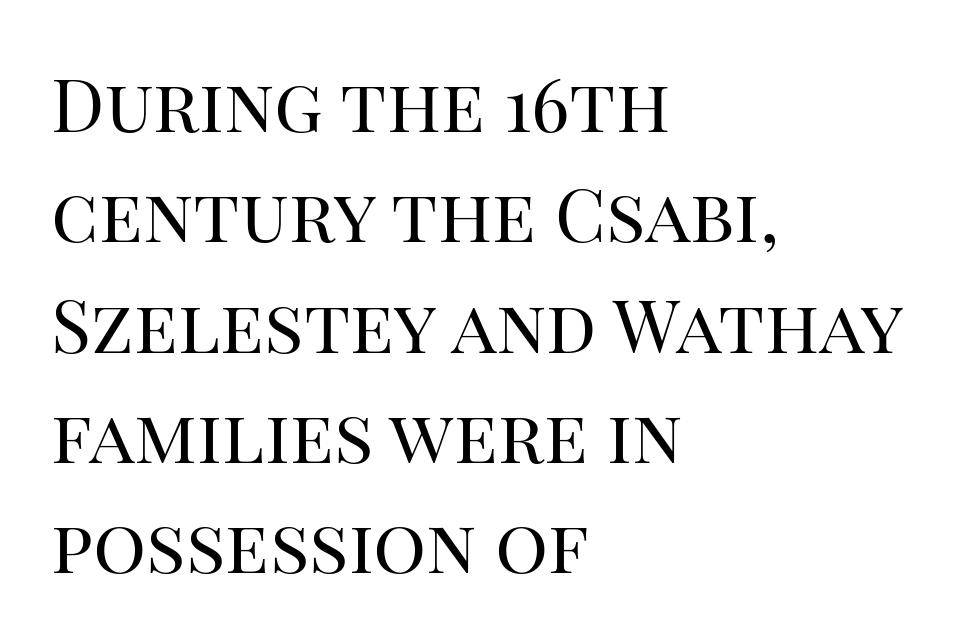
The image shows 74 px regular-weight serif type, upright; set left-aligned, normal line spacing (1.49x), normal letter spacing, not underlined; high stroke contrast and a large x-height.
